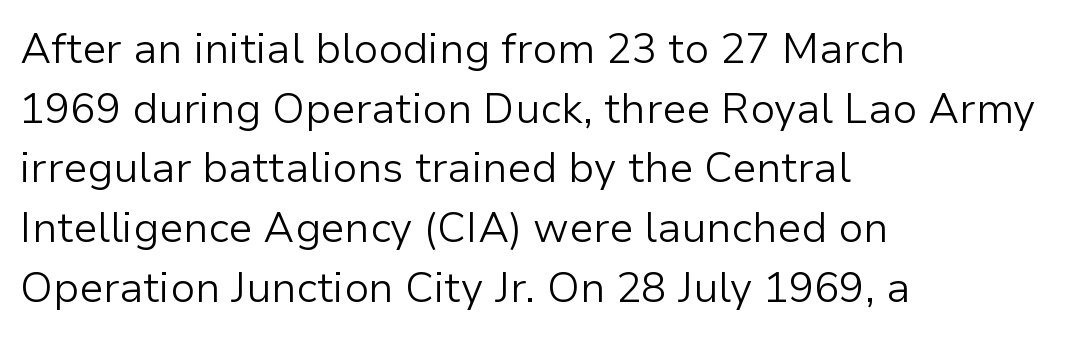
Alignment: flush left. Serifs: no, the terminals of the letterforms are clean. A typesetter would call this proportional, since set widths differ per character. Italic? Not at all — the glyphs are vertical. Weight class: somewhere from thin through regular. The designer left line spacing at the default.
